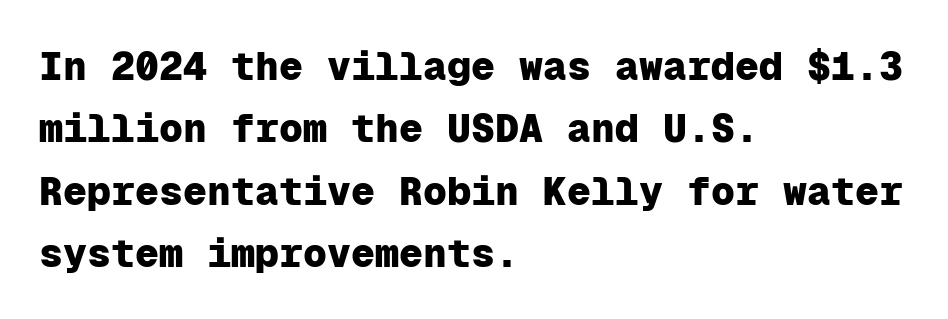
The image shows 40 px heavy sans-serif type, upright, monospaced; set left-aligned, normal line spacing (1.56x), normal letter spacing, not underlined; low stroke contrast and a medium x-height.
